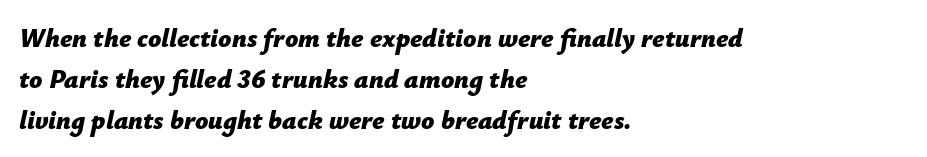
The image shows 26 px bold type, italic (leaning right); set left-aligned, normal line spacing (1.58x), normal letter spacing, not underlined.
